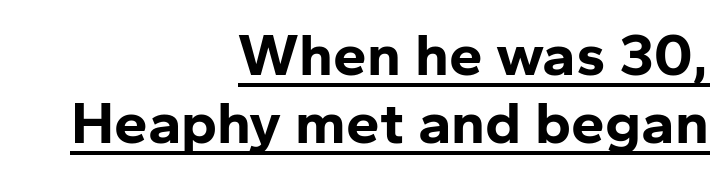
Q: Is the text bold? A: Yes.
Q: Is the text italic (slanted)? A: No, it is upright.
Q: Is the typeface a serif or a sans-serif typeface? A: Sans-serif.
Q: Is the text underlined? A: Yes.
Q: How is the paragraph aligned? A: Right-aligned.
Q: Is the spacing between letters normal or unusually wide? A: Normal.
Q: Is the spacing between lines tight, normal or loose? A: Tight.
Q: Width (condensed, normal, or wide)? A: Normal.
Q: Stroke contrast? A: Low.
Q: x-height? A: Medium.
Q: Monospaced? A: No.
